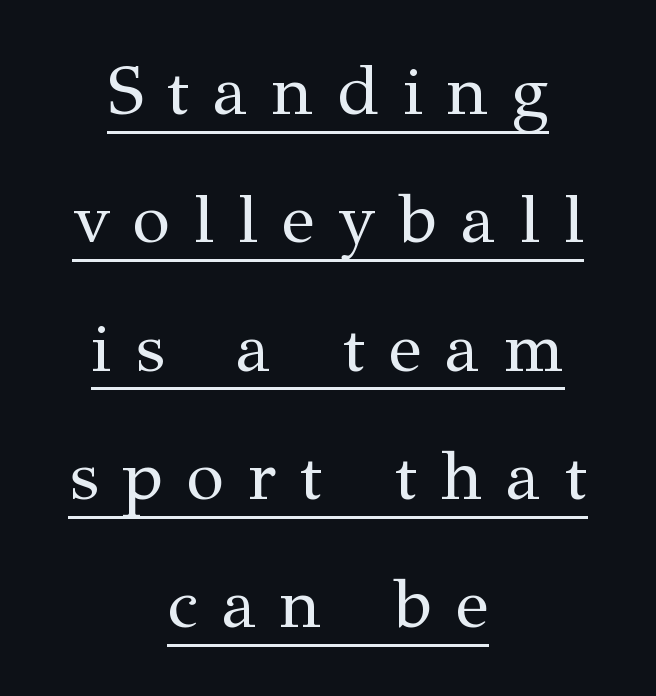
Q: Is the text bold? A: No.
Q: Is the text italic (slanted)? A: No, it is upright.
Q: Is the typeface a serif or a sans-serif typeface? A: Serif.
Q: Is the text underlined? A: Yes.
Q: How is the paragraph aligned? A: Centered.
Q: Is the spacing between letters normal or unusually wide? A: Unusually wide.
Q: Width (condensed, normal, or wide)? A: Normal.
Q: Stroke contrast? A: Medium.
Q: x-height? A: Medium.
Q: Monospaced? A: No.
